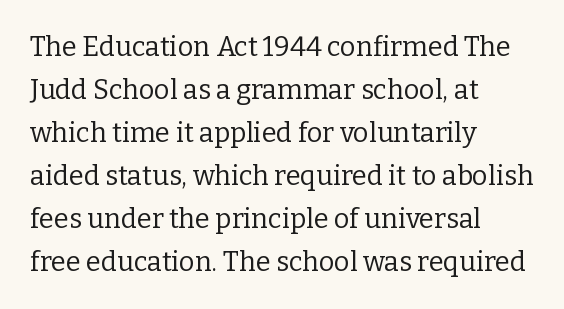
Line beginnings align vertically; line endings do not. Quick note: not italic, upright. No chunkiness to these letters — they're not bold. Default kerning and tracking; the words read as compact shapes.
